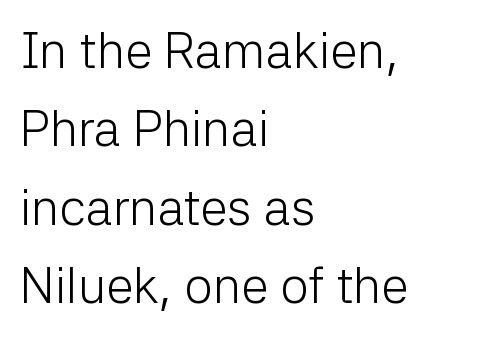
Q: Is the text bold? A: No.
Q: Is the text italic (slanted)? A: No, it is upright.
Q: Is the typeface a serif or a sans-serif typeface? A: Sans-serif.
Q: Is the text underlined? A: No.
Q: How is the paragraph aligned? A: Left-aligned.
Q: Is the spacing between letters normal or unusually wide? A: Normal.
Q: Is the spacing between lines tight, normal or loose? A: Normal.
Q: Width (condensed, normal, or wide)? A: Normal.
Q: Stroke contrast? A: Low.
Q: x-height? A: Medium.
Q: Monospaced? A: No.
